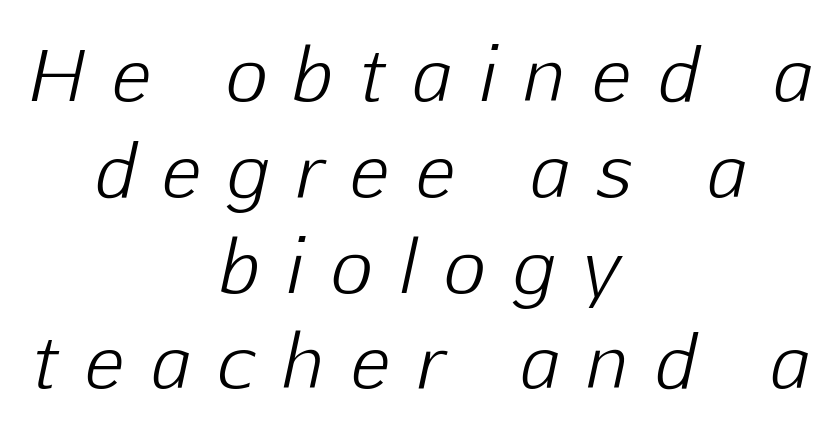
The space beneath each line is pristine and unruled. Proportional: the letters do not fall into vertical columns. This is oblique type, the kind used for emphasis or titles. Display-style spreading of the glyphs; the letterfit is very open. Stems here are at most as thick as an everyday book face.
